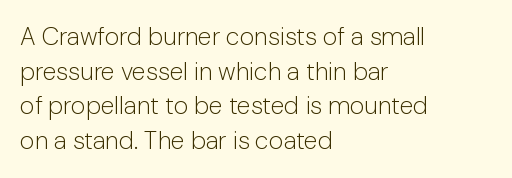
Q: Is the text bold? A: No.
Q: Is the text italic (slanted)? A: No, it is upright.
Q: Is the text underlined? A: No.
Q: How is the paragraph aligned? A: Left-aligned.
Q: Is the spacing between letters normal or unusually wide? A: Normal.
Q: Is the spacing between lines tight, normal or loose? A: Normal.
